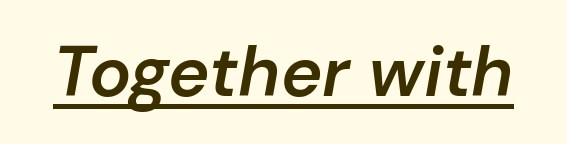
The image shows 70 px semibold type, italic (leaning right); set normal letter spacing, underlined; low stroke contrast and a medium x-height.
